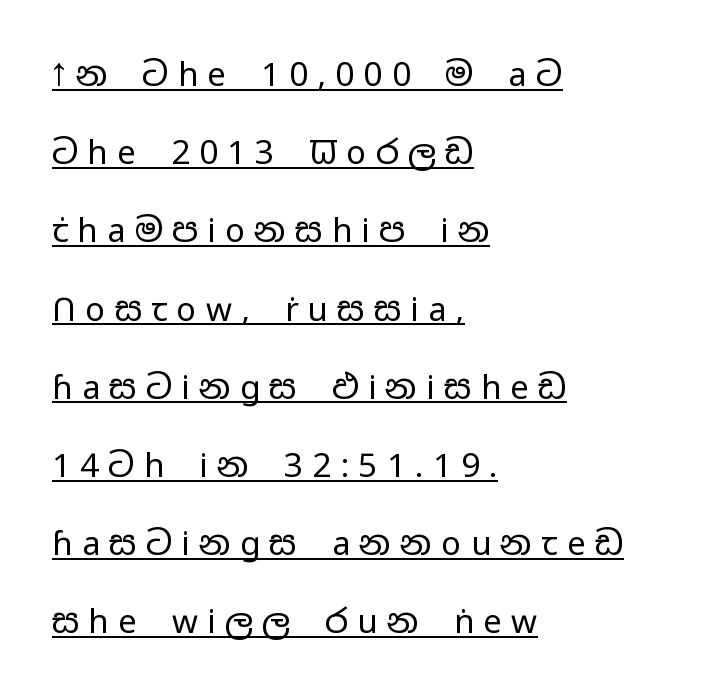
{"serif": "no", "italic": "no", "bold": "no", "weight": "regular", "width": "wide", "stroke_contrast": "low", "x_height": "medium", "monospaced": "no", "underline": "yes", "align": "left", "line_spacing": "loose", "line_spacing_ratio": 2.37, "letter_spacing": "wide", "letter_spacing_em": 0.28, "glyph_px": 33}
